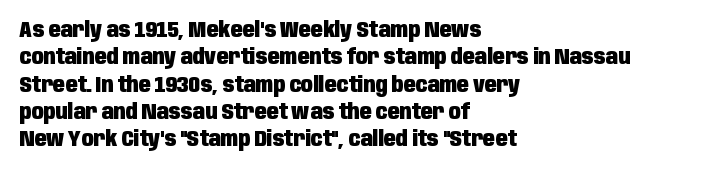
{"italic": "no", "bold": "yes", "underline": "no", "align": "left", "line_spacing_ratio": 1.24, "letter_spacing": "normal", "letter_spacing_em": 0.0, "glyph_px": 22}
